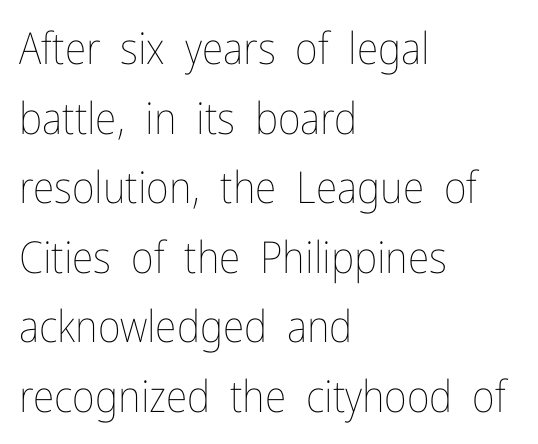
{"italic": "no", "bold": "no", "weight": "thin", "width": "condensed", "stroke_contrast": "low", "x_height": "medium", "monospaced": "no", "underline": "no", "align": "left", "line_spacing": "normal", "line_spacing_ratio": 1.58, "letter_spacing": "normal", "letter_spacing_em": 0.0, "glyph_px": 44}
